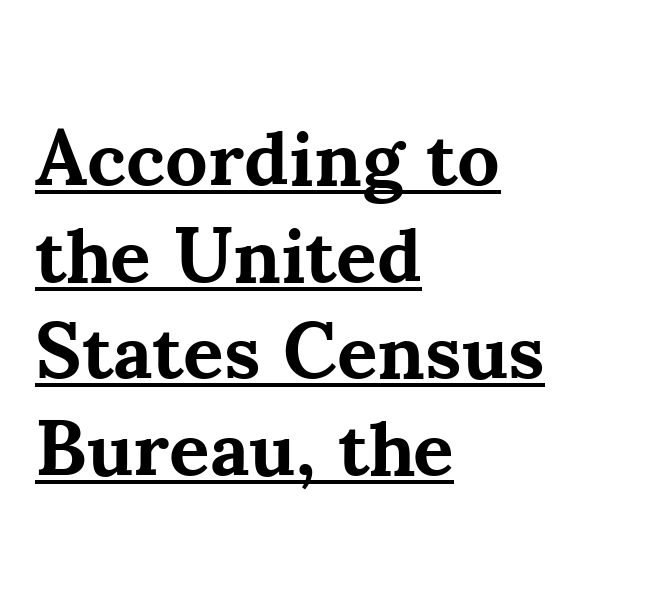
{"serif": "yes", "italic": "no", "bold": "yes", "weight": "bold", "width": "normal", "stroke_contrast": "medium", "x_height": "small", "monospaced": "no", "underline": "yes", "align": "left", "line_spacing_ratio": 1.24, "letter_spacing": "normal", "letter_spacing_em": 0.0, "glyph_px": 78}
